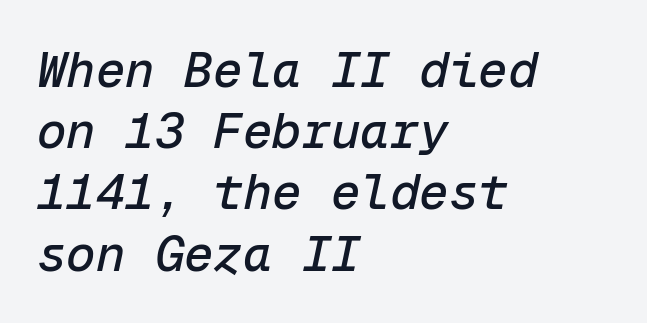
{"italic": "yes", "lean": "right", "slant_degrees": 12, "width": "normal", "stroke_contrast": "low", "x_height": "medium", "monospaced": "yes", "underline": "no", "align": "left", "line_spacing": "normal", "line_spacing_ratio": 1.25, "letter_spacing": "normal", "letter_spacing_em": 0.0, "glyph_px": 49}
